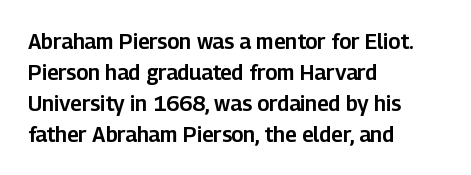
There is no visible air inserted between adjacent glyphs. Alignment: flush left. The words here are not underlined. The axis of the letterforms is exactly vertical. The designer left line spacing at the default.
